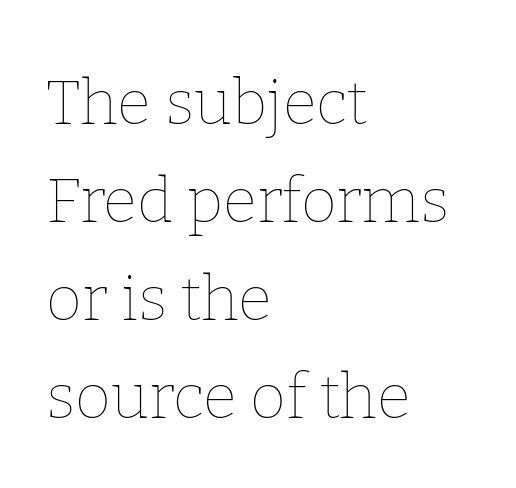
The image shows 62 px thin type, upright; set left-aligned, normal line spacing (1.58x), normal letter spacing, not underlined; low stroke contrast and a medium x-height.
